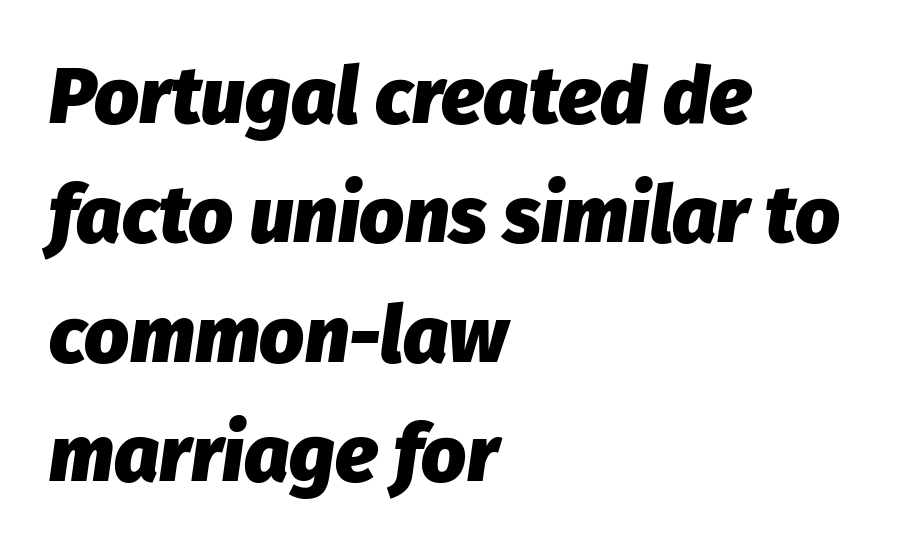
Caption: bold face, heavy strokes. Honestly, the row spacing looks completely unremarkable. Short note: letters normally spaced. Left-aligned paragraph, ragged on the right. The specimen omits any rule beneath the text block's lines.
